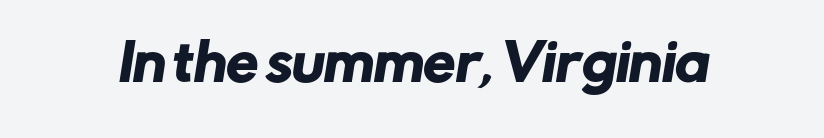
The image shows 51 px sans-serif type; set normal letter spacing, not underlined; low stroke contrast and a medium x-height.
